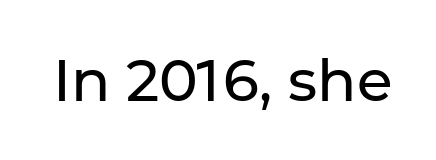
The image shows 58 px regular-weight sans-serif type, upright; set normal letter spacing, not underlined; low stroke contrast and a medium x-height.
